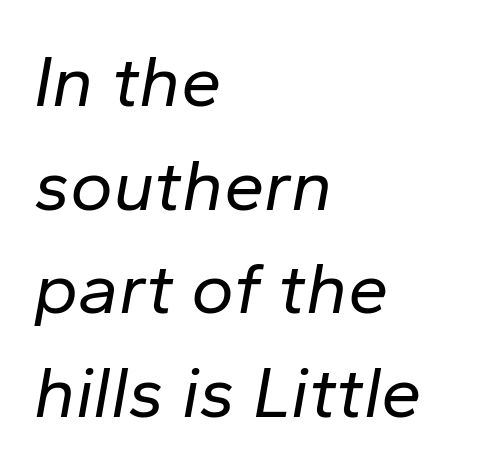
The image shows 73 px regular-weight type, italic (leaning right); set left-aligned, normal line spacing (1.42x), normal letter spacing, not underlined; low stroke contrast and a medium x-height.
